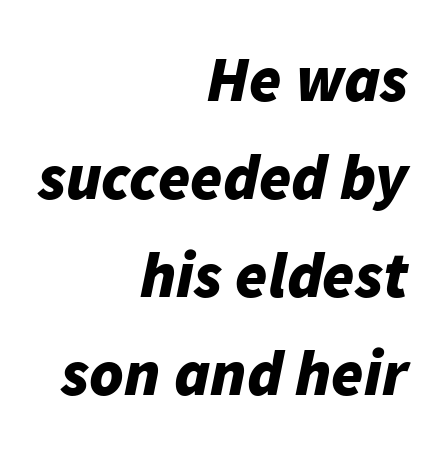
Letters rest on an invisible, unmarked baseline. The passage shown leans; its letterforms are oblique. Set as a true bold cut, around the 700 mark. Inter-character spacing is left at the font's built-in metrics. These lines are rendered in a variable-pitch font.
